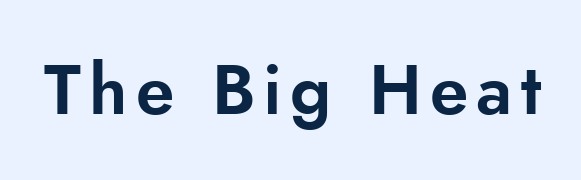
Q: Is the text italic (slanted)? A: No, it is upright.
Q: Is the typeface a serif or a sans-serif typeface? A: Sans-serif.
Q: Is the text underlined? A: No.
Q: Width (condensed, normal, or wide)? A: Normal.
Q: Stroke contrast? A: Low.
Q: x-height? A: Small.
Q: Monospaced? A: No.
